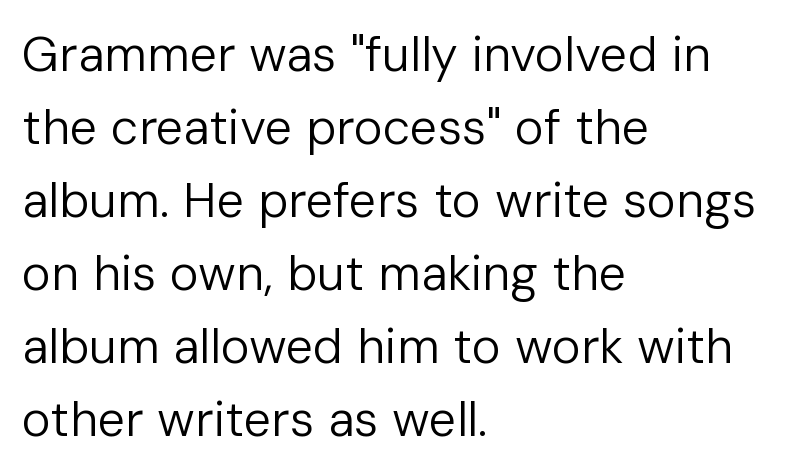
The image shows 49 px regular-weight sans-serif type, upright; set left-aligned, normal line spacing (1.49x), normal letter spacing, not underlined; low stroke contrast and a medium x-height.
